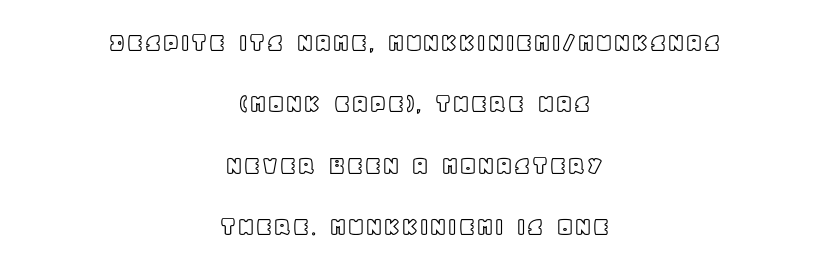
Glyph-to-glyph distance matches everyday printed text. Here the designer chose a conventional face with non-uniform glyph widths. One-word summary of the alignment: center. The specimen omits any rule beneath the text block's lines.
